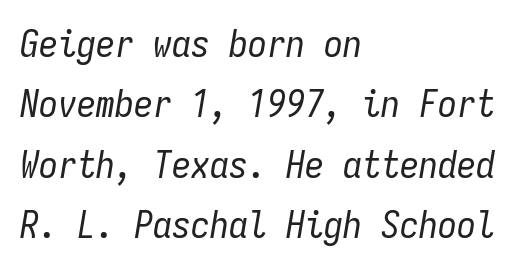
Nobody touched the tracking dial on this one. This sample has the even, mechanical cadence of fixed-width lettering. The passage shown leans; its letterforms are oblique. Anything drawn beneath the words? Only blank space. The letterforms sit at book weight or below.
